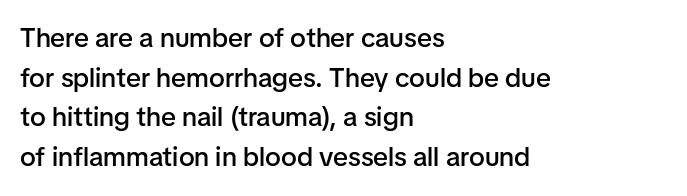
{"italic": "no", "bold": "semi", "underline": "no", "align": "left", "line_spacing": "normal", "line_spacing_ratio": 1.47, "letter_spacing": "normal", "letter_spacing_em": 0.0, "glyph_px": 27}
